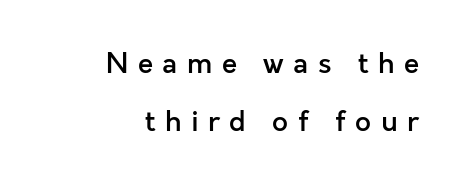
{"serif": "no", "italic": "no", "bold": "semi", "weight": "semibold", "width": "normal", "x_height": "medium", "monospaced": "no", "underline": "no", "align": "right", "line_spacing": "loose", "line_spacing_ratio": 2.07, "letter_spacing": "wide", "letter_spacing_em": 0.34, "glyph_px": 28}
